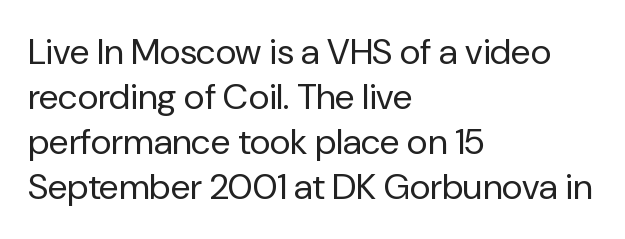
Left-aligned paragraph, ragged on the right. The space between consecutive lines is moderate. Upright lettering throughout. Words appear dense and cohesive because spacing is normal. Nope, no serifs anywhere on these letters.
